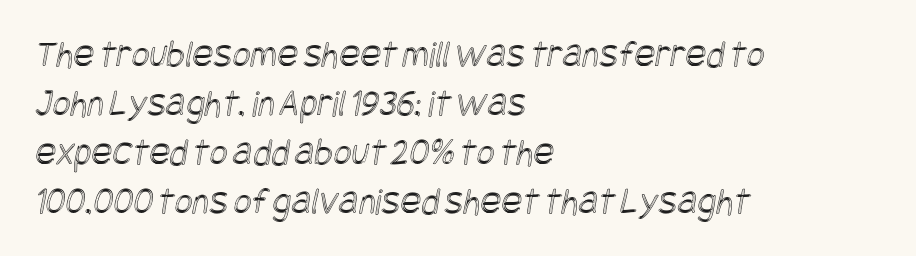
The image shows 39 px condensed type; set left-aligned, normal line spacing (1.26x), normal letter spacing, not underlined; a large x-height.
